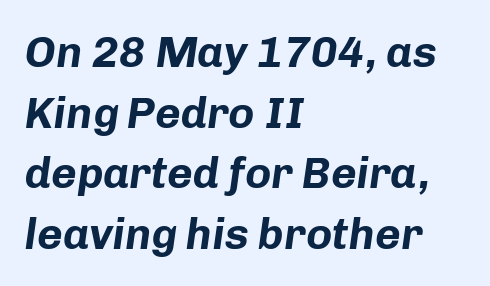
The image shows 44 px bold type, italic (leaning right); set left-aligned, normal line spacing (1.38x), normal letter spacing, not underlined; low stroke contrast and a medium x-height.
